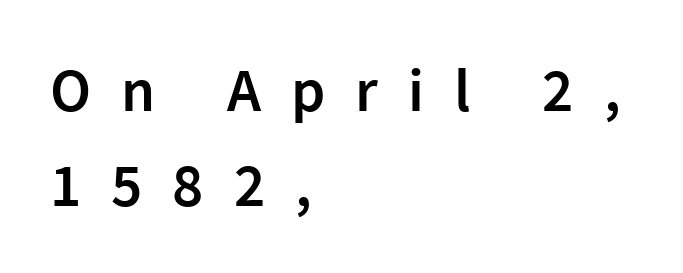
Q: Is the text bold? A: Semi-bold.
Q: Is the text italic (slanted)? A: No, it is upright.
Q: Is the typeface a serif or a sans-serif typeface? A: Sans-serif.
Q: Is the text underlined? A: No.
Q: How is the paragraph aligned? A: Left-aligned.
Q: Is the spacing between letters normal or unusually wide? A: Unusually wide.
Q: Is the spacing between lines tight, normal or loose? A: Normal.
Q: Width (condensed, normal, or wide)? A: Normal.
Q: Stroke contrast? A: Low.
Q: x-height? A: Medium.
Q: Monospaced? A: No.
